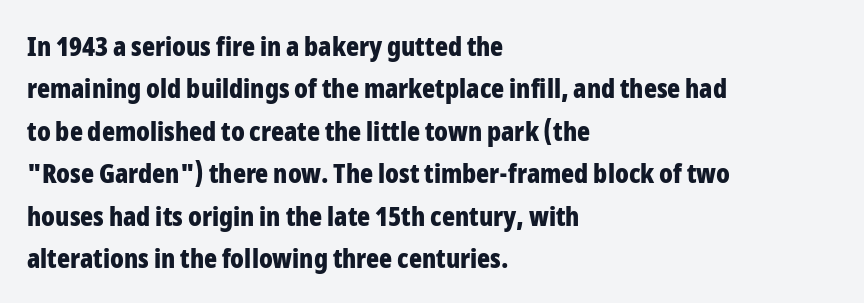
The axis of the letterforms is exactly vertical. The passage is arranged the way most books set body copy — flush left. Beneath every word, the page is bare. Summary of weight: heavy, a full bold. In terms of leading, this rendering sits right in the middle.
